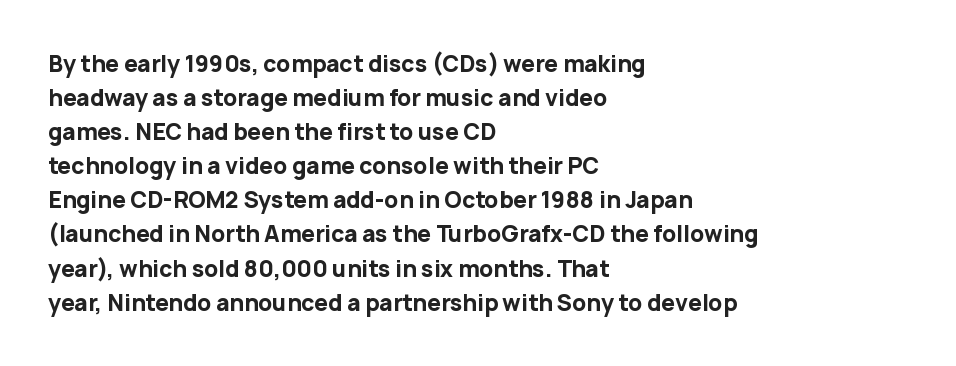
The image shows 22 px bold type, upright; set left-aligned, normal line spacing (1.55x), normal letter spacing, not underlined.
